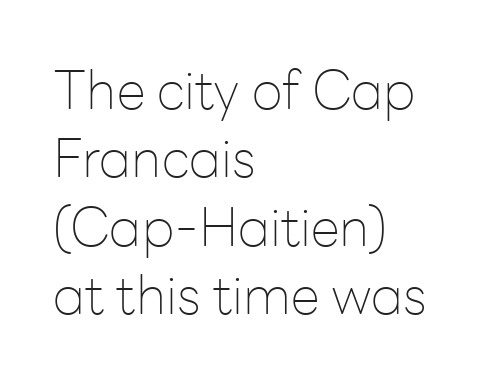
{"serif": "no", "italic": "no", "bold": "no", "weight": "thin", "width": "normal", "stroke_contrast": "low", "x_height": "medium", "monospaced": "no", "underline": "no", "align": "left", "line_spacing": "normal", "line_spacing_ratio": 1.29, "letter_spacing": "normal", "letter_spacing_em": 0.0, "glyph_px": 53}
